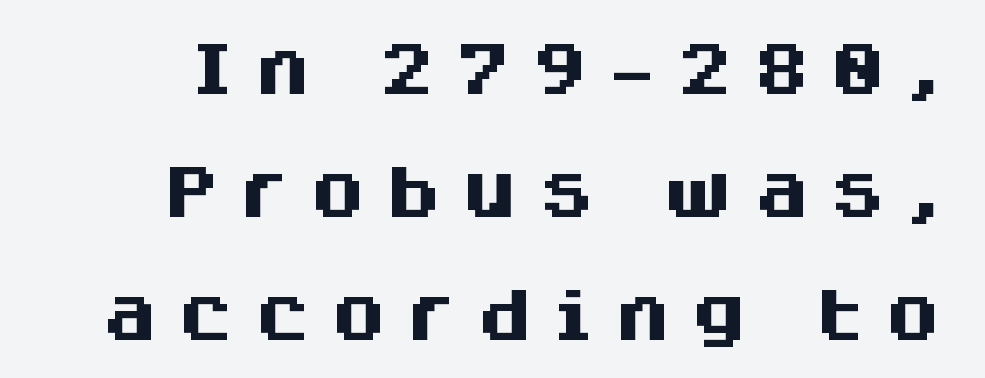
Q: Is the text bold? A: Yes.
Q: Is the text italic (slanted)? A: No, it is upright.
Q: Is the typeface a serif or a sans-serif typeface? A: Sans-serif.
Q: Is the text underlined? A: No.
Q: Is the spacing between letters normal or unusually wide? A: Unusually wide.
Q: Is the spacing between lines tight, normal or loose? A: Loose.
Q: Width (condensed, normal, or wide)? A: Normal.
Q: Stroke contrast? A: Medium.
Q: x-height? A: Large.
Q: Monospaced? A: No.
